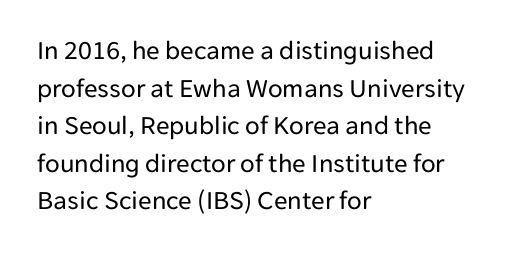
Notice how the stems are strictly vertical — no italics here. A bare baseline throughout the passage. Inter-character spacing is left at the font's built-in metrics. Vertical spacing — default. The ragged edge is on the right, which tells us the setting is flush left. The font sits on the lighter half of the weight spectrum, regular included.
